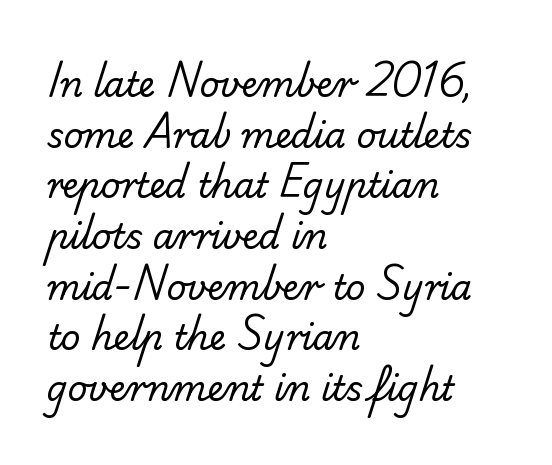
Layout note: lines flush left. Glance below the letters and you will spot only blank space. If you measured baseline to baseline, you'd find a middling distance. Think standard paragraph weight, or any step lighter than that. The passage shown is typeset with a sans-serif family.
